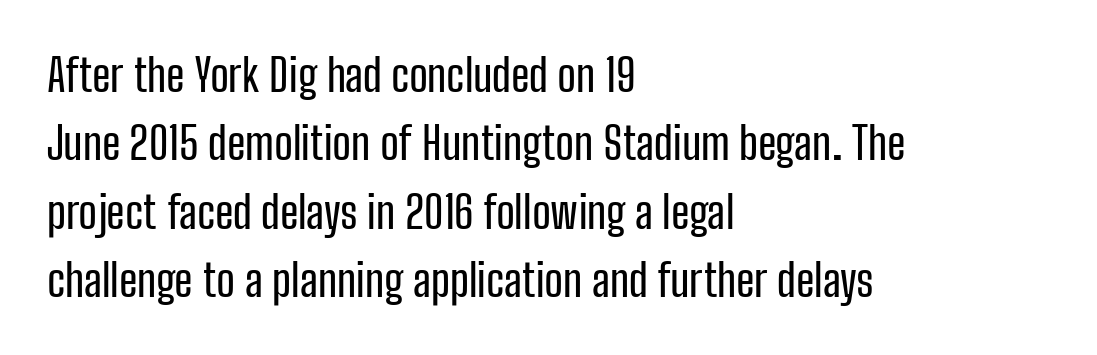
The compositor pushed each line to the left boundary. A typesetter would label this face a sans. Every stem runs plumb, perpendicular to the baseline. Tracking value appears to be zero — textbook default spacing.
